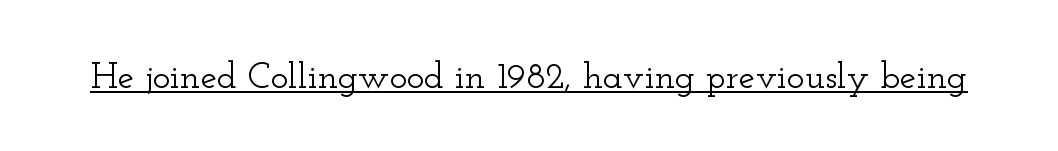
{"serif": "yes", "italic": "no", "width": "wide", "stroke_contrast": "low", "x_height": "small", "monospaced": "no", "underline": "yes", "letter_spacing": "normal", "letter_spacing_em": 0.0, "glyph_px": 37}
